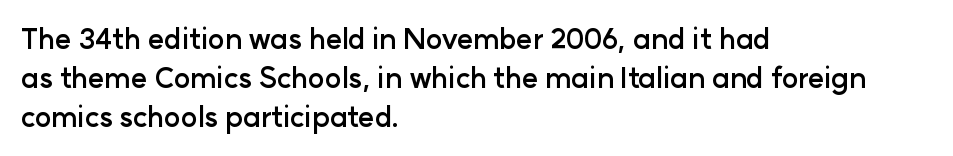
Q: Is the text bold? A: Yes.
Q: Is the text italic (slanted)? A: No, it is upright.
Q: Is the typeface a serif or a sans-serif typeface? A: Sans-serif.
Q: Is the text underlined? A: No.
Q: How is the paragraph aligned? A: Left-aligned.
Q: Is the spacing between letters normal or unusually wide? A: Normal.
Q: Is the spacing between lines tight, normal or loose? A: Normal.
Q: Width (condensed, normal, or wide)? A: Normal.
Q: Stroke contrast? A: Low.
Q: x-height? A: Medium.
Q: Monospaced? A: No.
